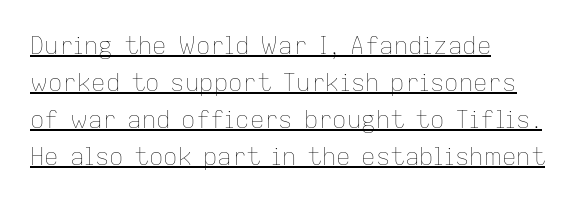
The image shows 24 px text type, upright; set left-aligned, normal line spacing (1.54x), normal letter spacing, underlined.
